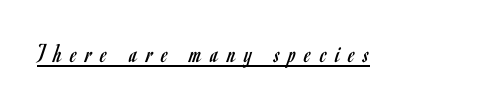
{"bold": "no", "underline": "yes", "letter_spacing": "wide", "letter_spacing_em": 0.33, "glyph_px": 27}
